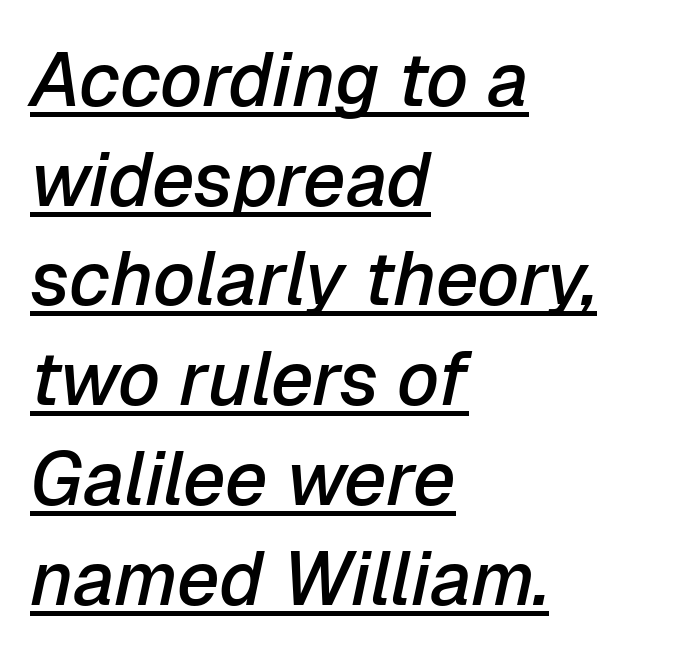
The image shows 75 px semibold type, italic (leaning right); set left-aligned, normal line spacing (1.33x), normal letter spacing, underlined; low stroke contrast and a medium x-height.
